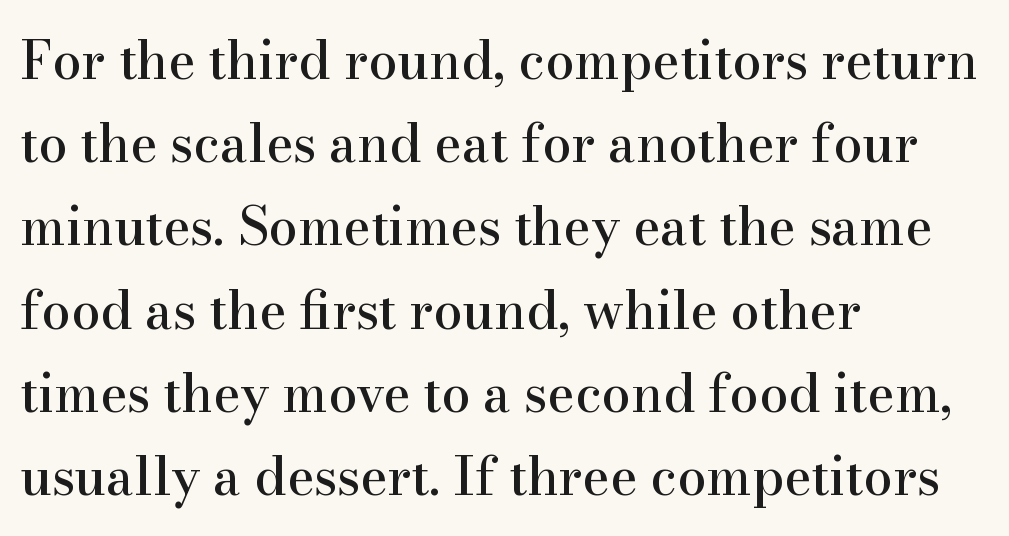
Looks like regular typesetting: each glyph gets only the width it needs. The rendering shows small feet on the letterforms — a serif design. The ragged edge is on the right, which tells us the setting is flush left. Upright lettering throughout. Bare-footed words on every line. Between one letter and the next there's only the usual sliver of space.
